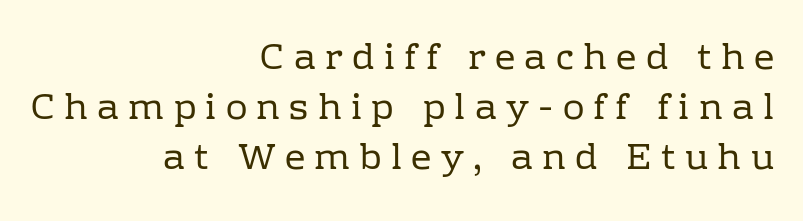
The image shows 36 px regular-weight serif type, upright; set right-aligned, normal line spacing (1.39x), unusually wide letter spacing (+0.26 em), not underlined; low stroke contrast and a medium x-height.
